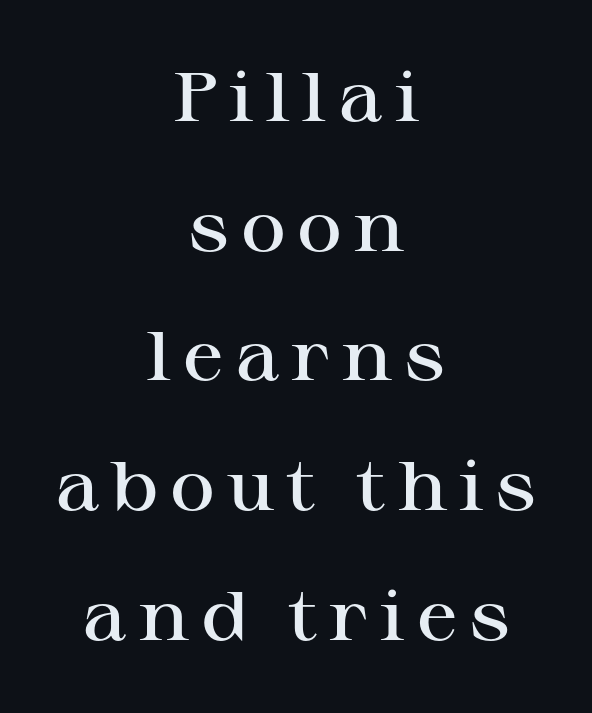
Q: Is the text bold? A: Semi-bold.
Q: Is the text italic (slanted)? A: No, it is upright.
Q: Is the typeface a serif or a sans-serif typeface? A: Serif.
Q: Is the text underlined? A: No.
Q: How is the paragraph aligned? A: Centered.
Q: Width (condensed, normal, or wide)? A: Wide.
Q: Stroke contrast? A: High.
Q: x-height? A: Medium.
Q: Monospaced? A: No.
